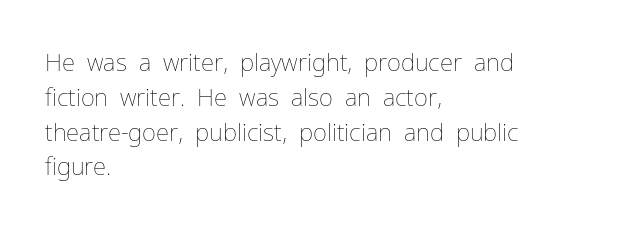
{"italic": "no", "bold": "no", "underline": "no", "align": "left", "line_spacing": "normal", "line_spacing_ratio": 1.45, "letter_spacing": "normal", "letter_spacing_em": 0.0, "glyph_px": 24}
